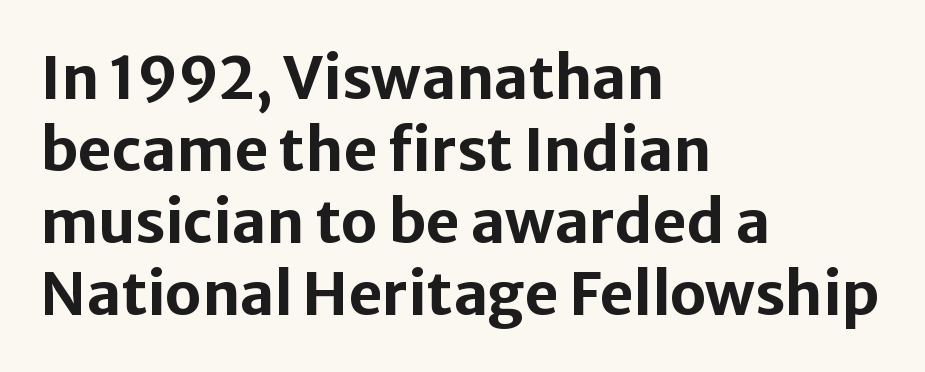
Q: Is the text bold? A: Yes.
Q: Is the text italic (slanted)? A: No, it is upright.
Q: Is the typeface a serif or a sans-serif typeface? A: Sans-serif.
Q: Is the text underlined? A: No.
Q: How is the paragraph aligned? A: Left-aligned.
Q: Is the spacing between letters normal or unusually wide? A: Normal.
Q: Width (condensed, normal, or wide)? A: Normal.
Q: Stroke contrast? A: Low.
Q: x-height? A: Medium.
Q: Monospaced? A: No.
